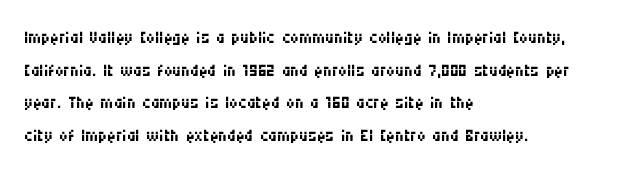
Plain, unruled lines of type. Ordinary non-slanted type is in use. Does extra space separate the letters? No, they use regular spacing. This is not heavy type; no bold has been used. These lines sit exactly where default settings would place them. Reading down the block, your eye returns to a fixed left position each line.
